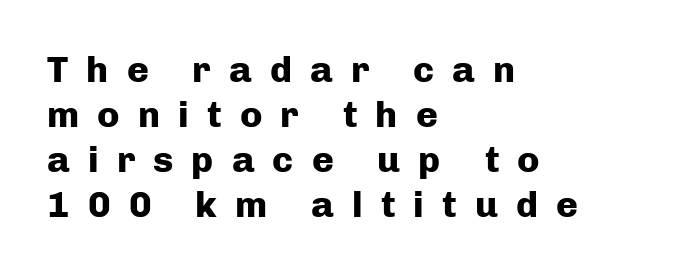
{"serif": "no", "italic": "no", "bold": "yes", "weight": "heavy", "width": "normal", "stroke_contrast": "low", "x_height": "medium", "monospaced": "no", "underline": "no", "align": "left", "line_spacing_ratio": 1.22, "letter_spacing": "wide", "letter_spacing_em": 0.49, "glyph_px": 37}
